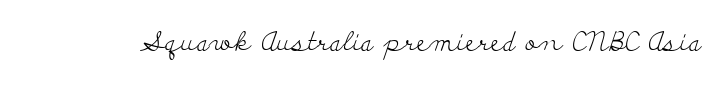
Q: Is the text bold? A: No.
Q: Is the text italic (slanted)? A: Yes.
Q: Is the text underlined? A: No.
Q: Is the spacing between letters normal or unusually wide? A: Normal.
